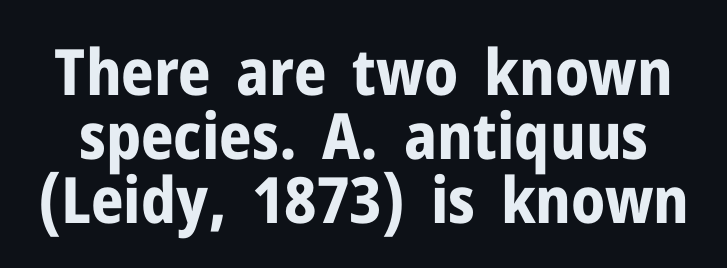
The image shows 64 px bold sans-serif type, upright; set tight line spacing (1.0x), normal letter spacing, not underlined; low stroke contrast and a medium x-height.
